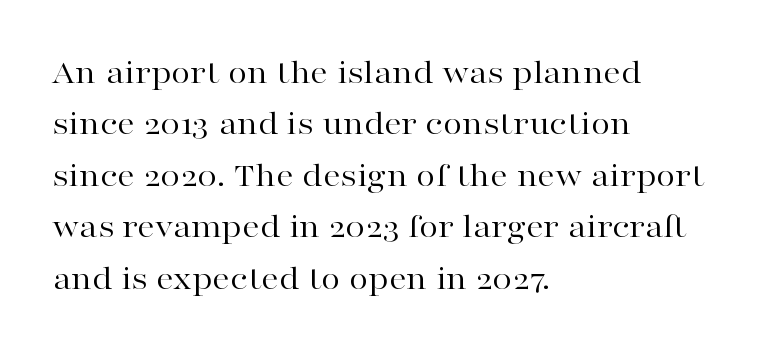
This rendering features lettering with no underline. The designer left line spacing at the default. Line beginnings align vertically; line endings do not. Stroke terminals: seriffed.
